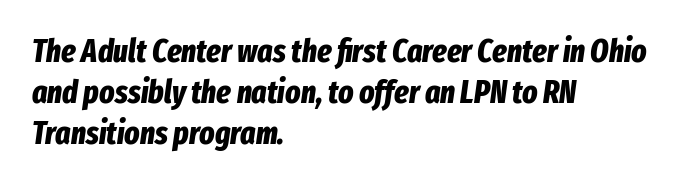
Reading down the block, your eye returns to a fixed left position each line. In terms of weight, the rendering is a true, heavy bold. Style check: oblique. How are the letters spaced? Ordinarily, with no added tracking. Evenly set lines give the paragraph a standard silhouette.
